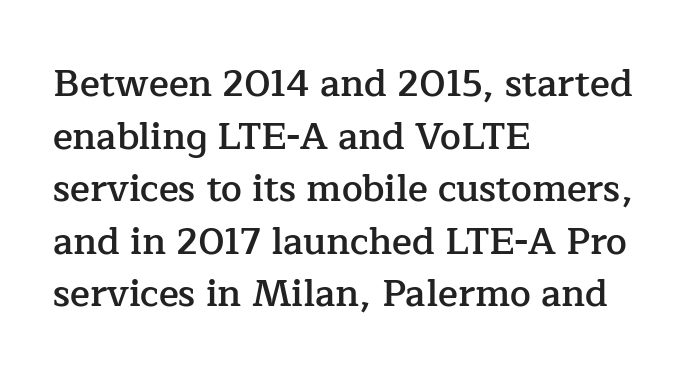
Proportional: the letters do not fall into vertical columns. The typesetting leans somewhat heavy: a semibold. The specimen reads as upright at a glance. Yep, those are serifs on the letters. A typesetter would call this leading conventional body-copy spacing.
